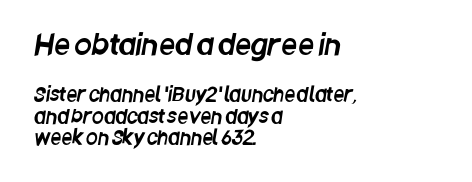
Think of a printed novel: that variable character pitch is what you see here. Characters follow at the spacing the type designer built in. Check where the strokes stop: nothing finishes them off — pure sans. If you squint, the top block still reads clearly — it's the larger of the two.
